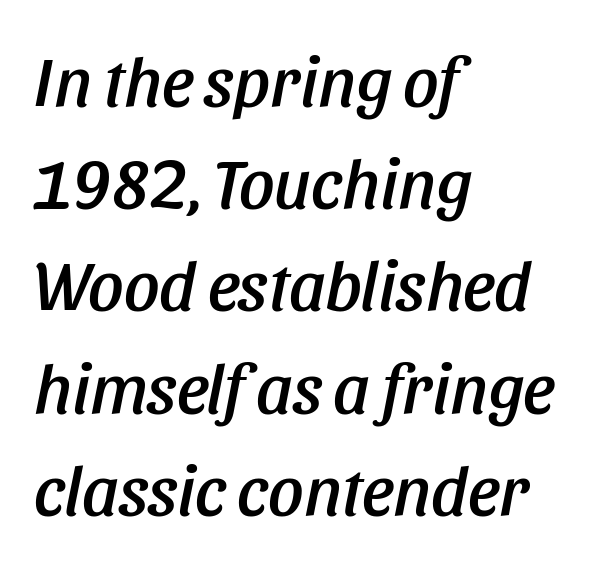
{"italic": "yes", "lean": "right", "slant_degrees": 11, "width": "condensed", "stroke_contrast": "low", "x_height": "large", "monospaced": "no", "underline": "no", "align": "left", "line_spacing": "normal", "line_spacing_ratio": 1.46, "letter_spacing": "normal", "letter_spacing_em": 0.0, "glyph_px": 70}
